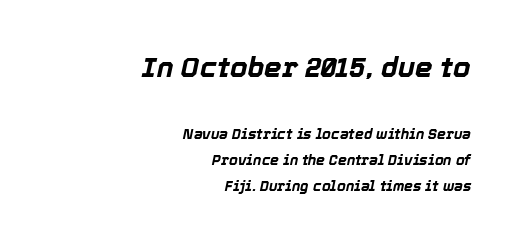
{"italic": "yes", "lean": "right", "slant_degrees": 12, "bold": "yes", "weight": "bold", "width": "normal", "x_height": "medium", "monospaced": "no", "underline": "no", "align": "right", "line_spacing_ratio": 1.87, "letter_spacing": "normal", "letter_spacing_em": 0.0, "larger_block": "first", "size_ratio": 2.0, "glyph_px": 28}
